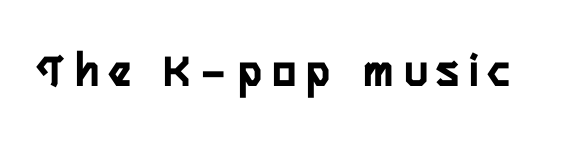
Do the letters lean? They stand straight. Nothing sits at the stroke ends, so this counts as sans-serif. Caption: bold face, heavy strokes. Spacing verdict: proportional, widths tailored to each character.
